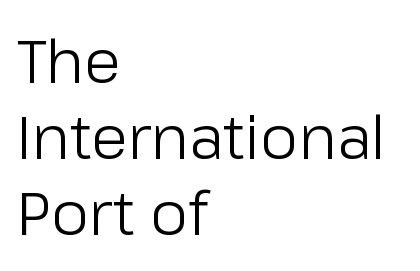
The image shows 61 px light sans-serif type, upright; set left-aligned, normal line spacing (1.25x), normal letter spacing, not underlined; low stroke contrast and a medium x-height.
